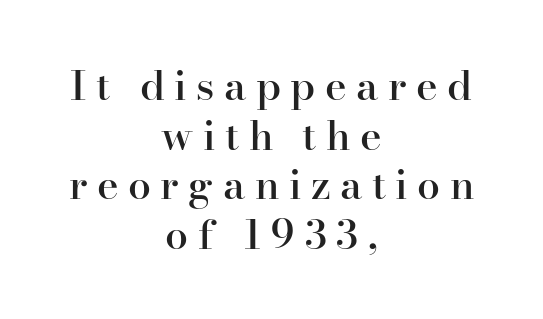
Q: Is the text bold? A: Semi-bold.
Q: Is the text italic (slanted)? A: No, it is upright.
Q: Is the typeface a serif or a sans-serif typeface? A: Serif.
Q: Is the text underlined? A: No.
Q: How is the paragraph aligned? A: Centered.
Q: Is the spacing between letters normal or unusually wide? A: Unusually wide.
Q: Width (condensed, normal, or wide)? A: Normal.
Q: Stroke contrast? A: High.
Q: x-height? A: Small.
Q: Monospaced? A: No.
